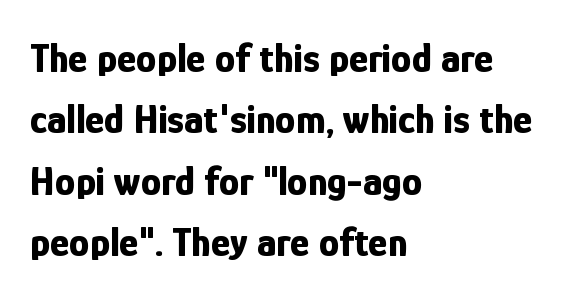
{"serif": "no", "italic": "no", "bold": "yes", "weight": "bold", "width": "condensed", "stroke_contrast": "low", "x_height": "medium", "monospaced": "no", "underline": "no", "align": "left", "line_spacing": "normal", "line_spacing_ratio": 1.5, "letter_spacing": "normal", "letter_spacing_em": 0.0, "glyph_px": 41}
